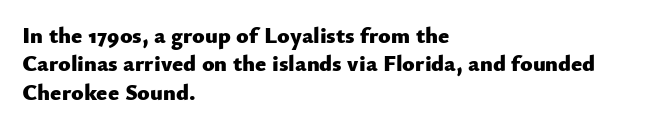
The image shows 23 px bold type, upright; set left-aligned, line spacing 1.23x, normal letter spacing, not underlined.
